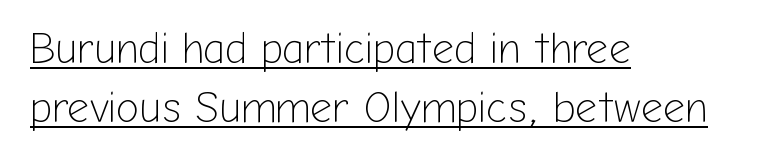
A typesetter would call this proportional, since set widths differ per character. The rendering keeps characters at their native spacing. The glyphs are accompanied by a horizontal stroke just below them. The strokes are not fattened; the text isn't bold. Type style note: lacks serifs. Interline gaps are of average width in this sample.
